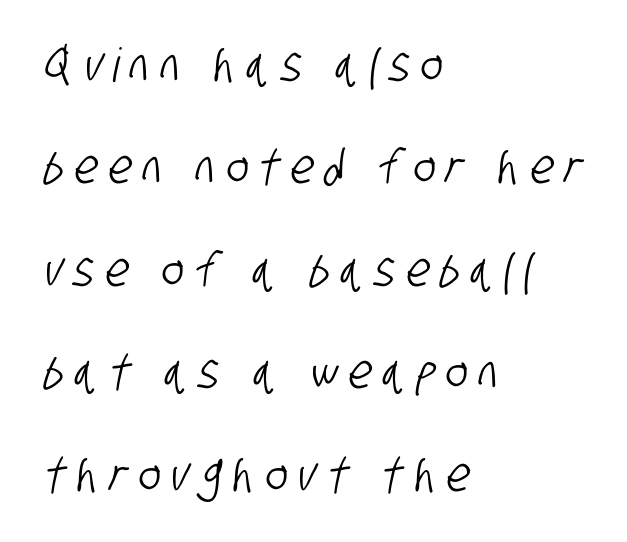
Q: Is the typeface a serif or a sans-serif typeface? A: Sans-serif.
Q: Is the text underlined? A: No.
Q: How is the paragraph aligned? A: Left-aligned.
Q: Is the spacing between letters normal or unusually wide? A: Unusually wide.
Q: Is the spacing between lines tight, normal or loose? A: Loose.
Q: Width (condensed, normal, or wide)? A: Condensed.
Q: Stroke contrast? A: Low.
Q: x-height? A: Large.
Q: Monospaced? A: No.
